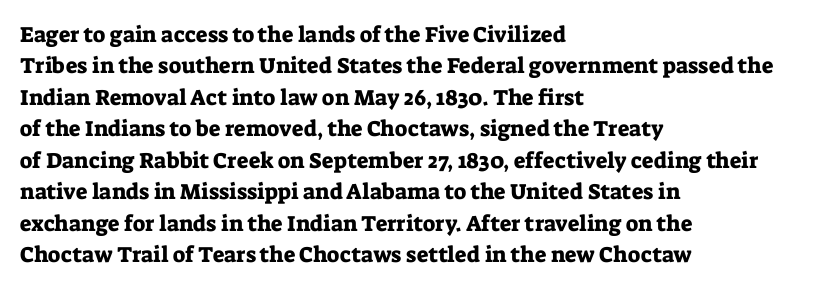
Quick note: underline off. Interline gaps are of average width in this sample. Notice how the stems are strictly vertical — no italics here. How are the letters spaced? Ordinarily, with no added tracking. The lines are quadded left.
